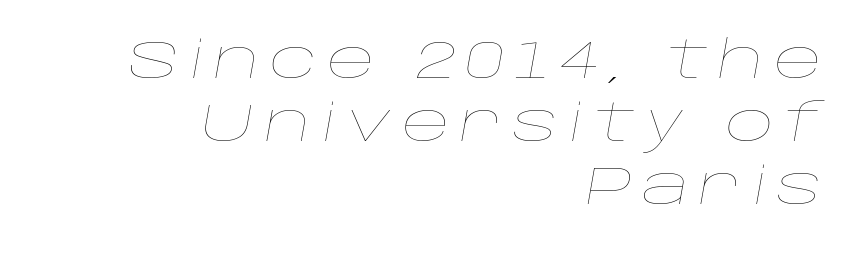
The image shows 53 px thin, wide type, italic (leaning right); set right-aligned, line spacing 1.19x, not underlined; low stroke contrast and a large x-height.
